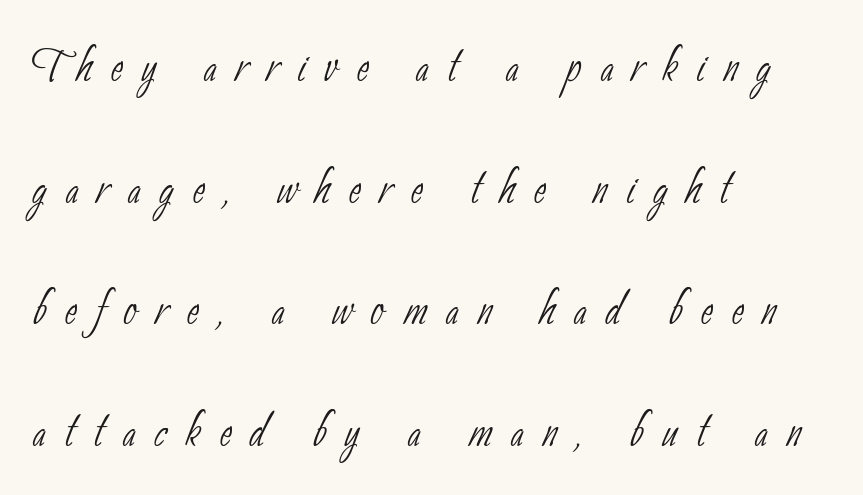
The image shows 59 px thin, condensed sans-serif type; set left-aligned, loose line spacing (2.06x), unusually wide letter spacing (+0.32 em), not underlined; low stroke contrast and a small x-height.
